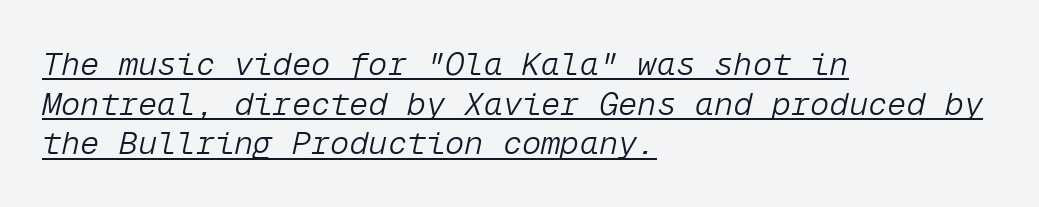
The image shows 32 px light type, italic (leaning right), monospaced; set left-aligned, line spacing 1.24x, normal letter spacing, underlined; low stroke contrast and a medium x-height.
